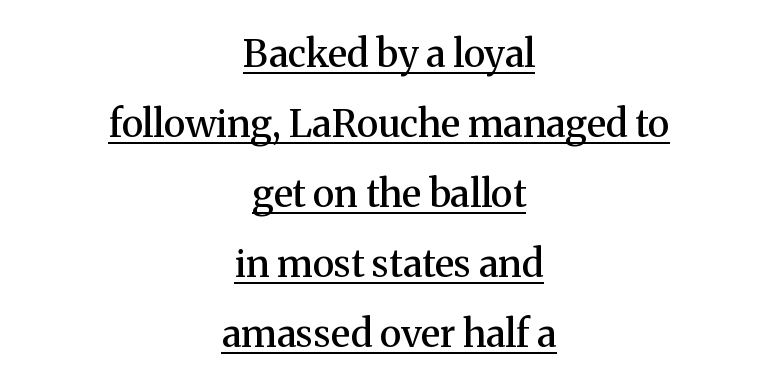
{"serif": "yes", "italic": "no", "bold": "semi", "weight": "semibold", "width": "normal", "stroke_contrast": "medium", "x_height": "medium", "monospaced": "no", "underline": "yes", "align": "center", "line_spacing_ratio": 1.84, "letter_spacing": "normal", "letter_spacing_em": 0.0, "glyph_px": 38}
